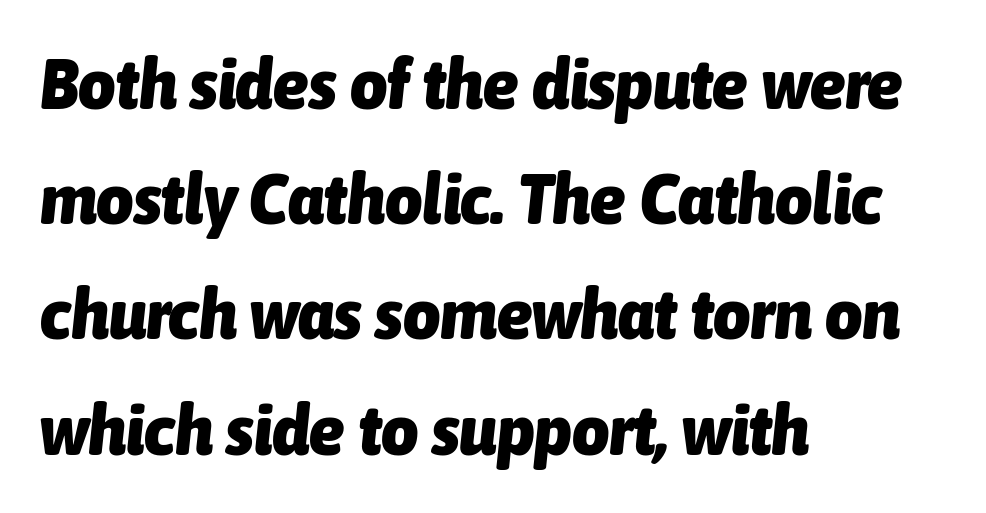
{"italic": "yes", "lean": "right", "slant_degrees": 6, "bold": "yes", "weight": "heavy", "width": "condensed", "stroke_contrast": "low", "x_height": "medium", "monospaced": "no", "underline": "no", "align": "left", "line_spacing": "normal", "line_spacing_ratio": 1.6, "letter_spacing": "normal", "letter_spacing_em": 0.0, "glyph_px": 72}
